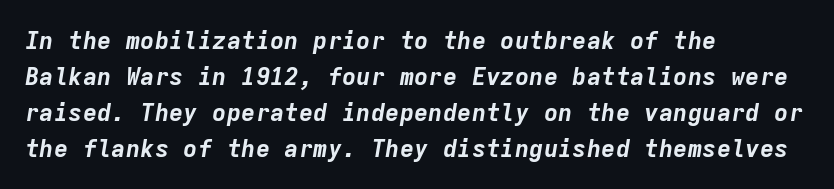
The image shows 24 px bold type, italic (leaning right); set left-aligned, normal line spacing (1.5x), normal letter spacing, not underlined.
